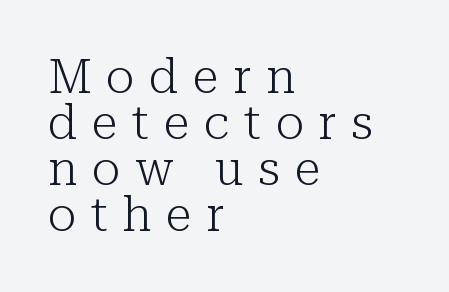
The image shows 48 px light serif type, upright; set left-aligned, tight line spacing (0.96x), unusually wide letter spacing (+0.31 em), not underlined; low stroke contrast and a medium x-height.
